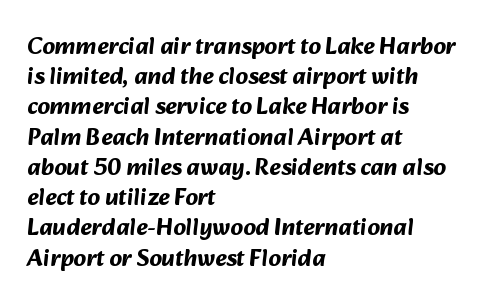
The image shows 24 px bold type; set left-aligned, normal line spacing (1.26x), normal letter spacing, not underlined.
